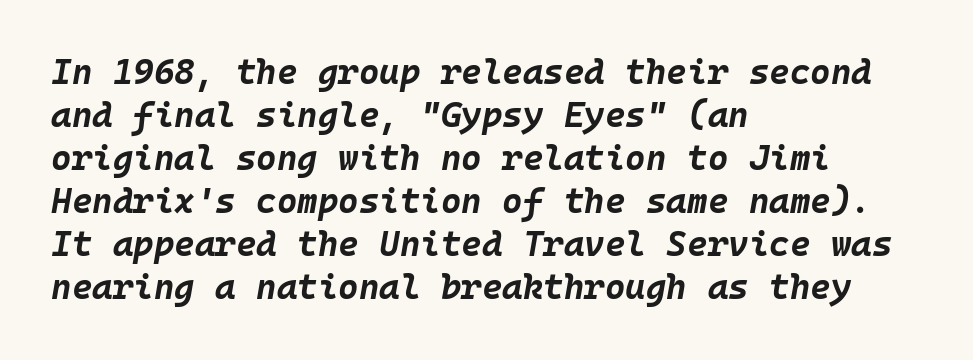
Q: Is the text bold? A: Yes.
Q: Is the text italic (slanted)? A: Yes, it leans right by about 10 degrees.
Q: Is the text underlined? A: No.
Q: How is the paragraph aligned? A: Left-aligned.
Q: Is the spacing between letters normal or unusually wide? A: Normal.
Q: Width (condensed, normal, or wide)? A: Normal.
Q: Stroke contrast? A: Low.
Q: x-height? A: Large.
Q: Monospaced? A: Yes.
